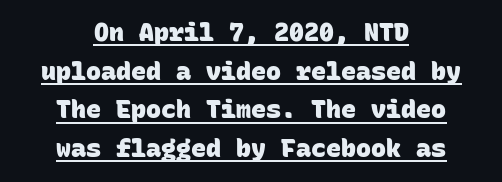
Q: Is the text bold? A: Yes.
Q: Is the text underlined? A: Yes.
Q: How is the paragraph aligned? A: Centered.
Q: Is the spacing between letters normal or unusually wide? A: Normal.
Q: Is the spacing between lines tight, normal or loose? A: Normal.
